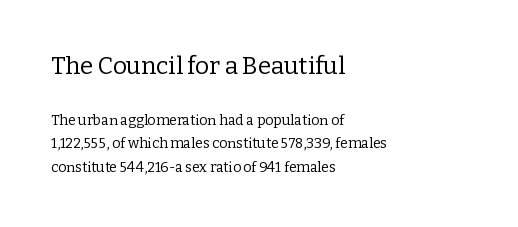
The image shows 24 px text type, upright; set left-aligned, normal line spacing (1.68x), normal letter spacing, not underlined; the first (top) block is 1.71x larger.
